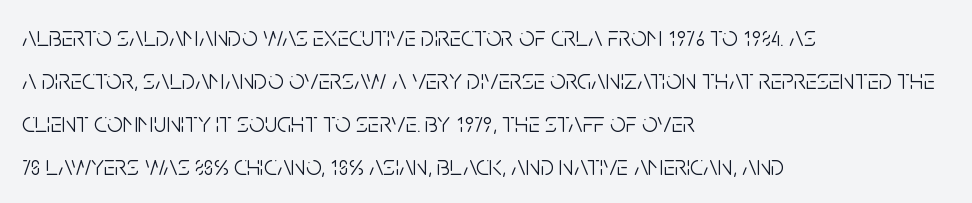
{"serif": "no", "italic": "no", "bold": "no", "weight": "light", "width": "condensed", "stroke_contrast": "low", "x_height": "large", "monospaced": "no", "underline": "no", "align": "left", "line_spacing": "normal", "line_spacing_ratio": 1.54, "letter_spacing": "normal", "letter_spacing_em": 0.0, "glyph_px": 28}
